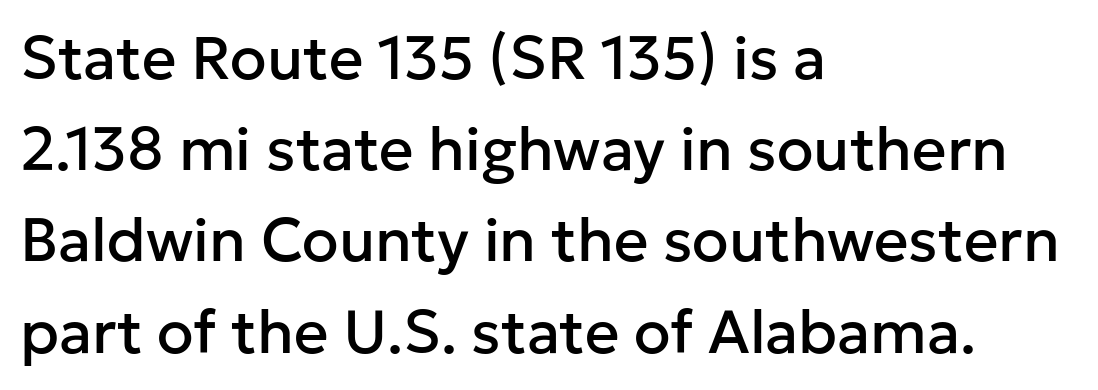
The image shows 60 px sans-serif type, upright; set left-aligned, normal line spacing (1.52x), normal letter spacing, not underlined; low stroke contrast and a medium x-height.
